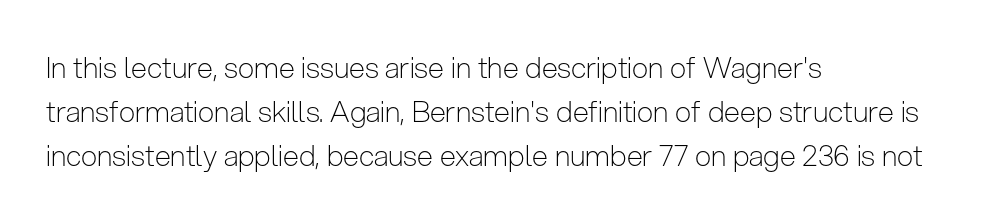
Q: Is the text bold? A: No.
Q: Is the text italic (slanted)? A: No, it is upright.
Q: Is the typeface a serif or a sans-serif typeface? A: Sans-serif.
Q: Is the text underlined? A: No.
Q: How is the paragraph aligned? A: Left-aligned.
Q: Is the spacing between letters normal or unusually wide? A: Normal.
Q: Is the spacing between lines tight, normal or loose? A: Normal.
Q: Width (condensed, normal, or wide)? A: Condensed.
Q: Stroke contrast? A: Low.
Q: x-height? A: Medium.
Q: Monospaced? A: No.
